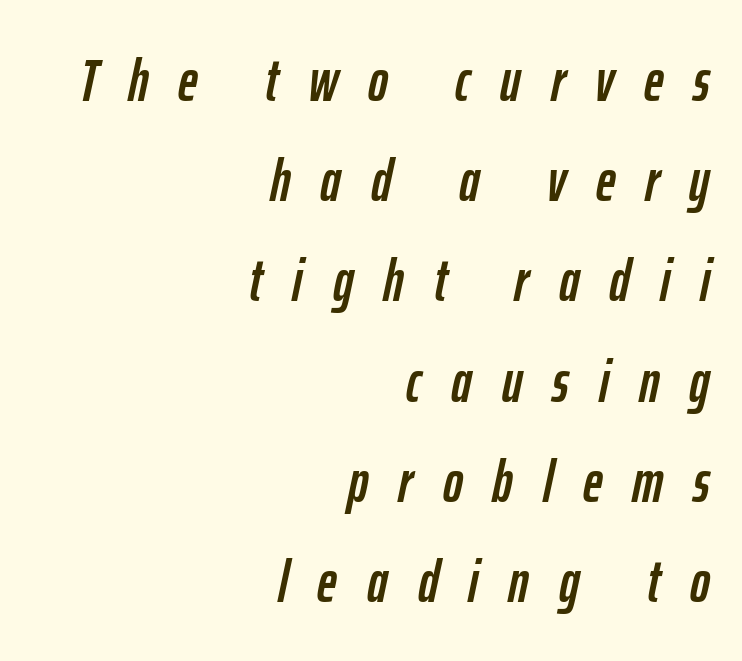
The image shows 60 px condensed type, italic (leaning right); set right-aligned, normal line spacing (1.67x), unusually wide letter spacing (+0.5 em), not underlined; low stroke contrast and a medium x-height.
